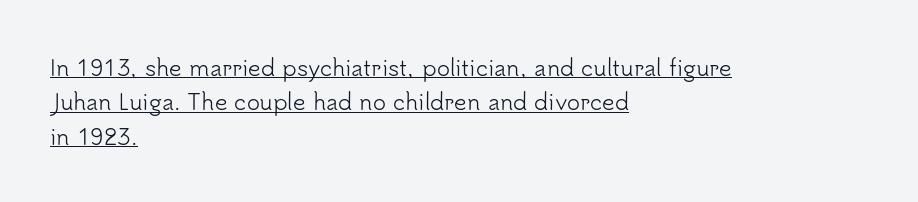
Q: Is the text bold? A: No.
Q: Is the text italic (slanted)? A: No, it is upright.
Q: Is the text underlined? A: Yes.
Q: How is the paragraph aligned? A: Left-aligned.
Q: Is the spacing between letters normal or unusually wide? A: Normal.
Q: Is the spacing between lines tight, normal or loose? A: Normal.
